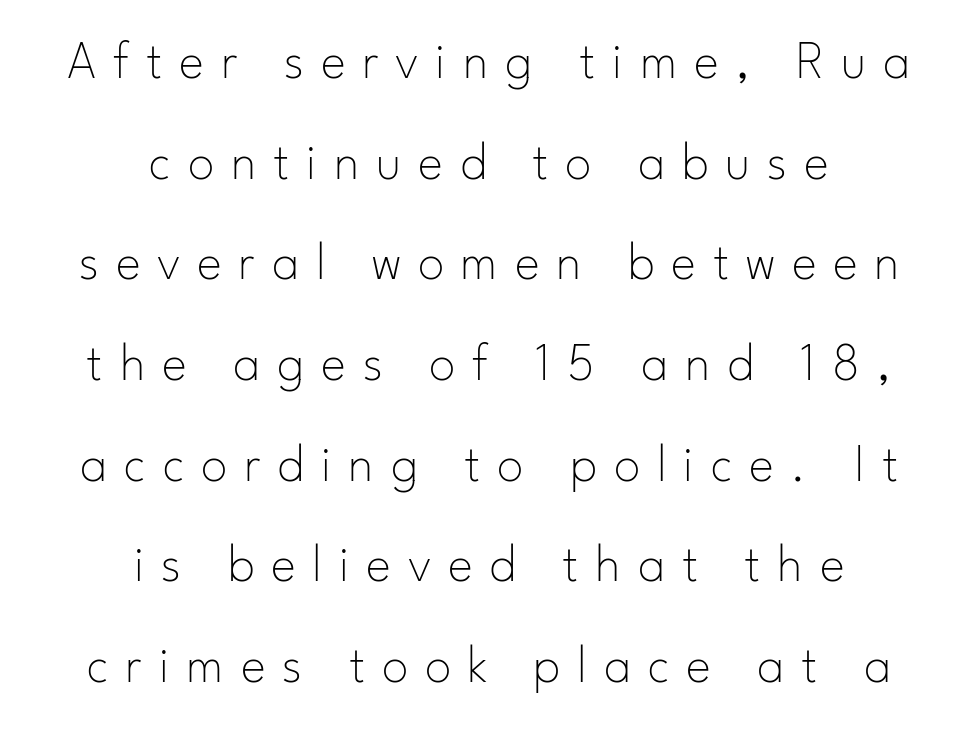
The image shows 53 px thin sans-serif type, upright; set centered, loose line spacing (1.9x), unusually wide letter spacing (+0.32 em), not underlined; low stroke contrast and a small x-height.
